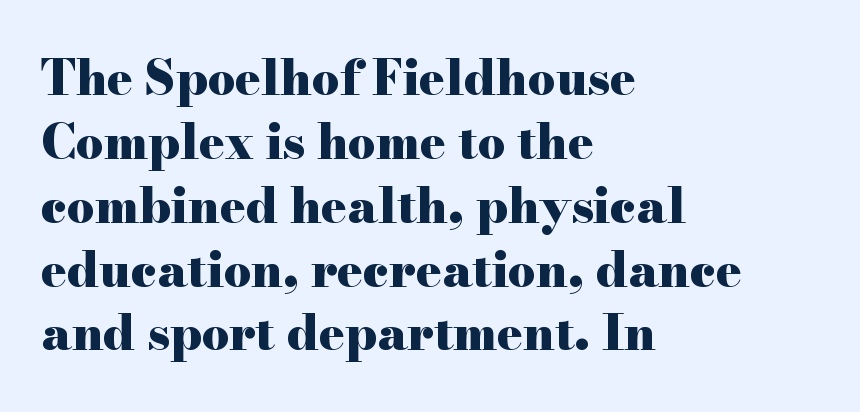
{"serif": "yes", "italic": "no", "bold": "yes", "weight": "heavy", "width": "wide", "stroke_contrast": "high", "x_height": "small", "monospaced": "no", "underline": "no", "align": "left", "line_spacing": "normal", "line_spacing_ratio": 1.33, "letter_spacing": "normal", "letter_spacing_em": 0.0, "glyph_px": 48}
